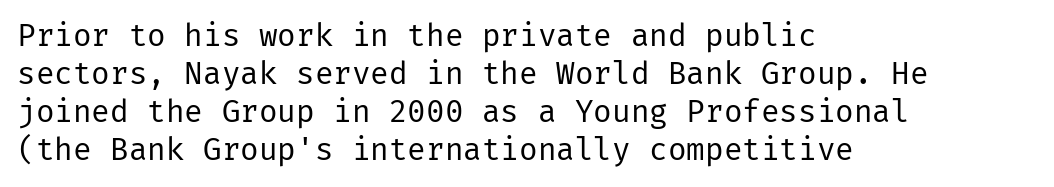
Q: Is the text bold? A: No.
Q: Is the text italic (slanted)? A: No, it is upright.
Q: Is the typeface a serif or a sans-serif typeface? A: Sans-serif.
Q: Is the text underlined? A: No.
Q: How is the paragraph aligned? A: Left-aligned.
Q: Is the spacing between letters normal or unusually wide? A: Normal.
Q: Width (condensed, normal, or wide)? A: Normal.
Q: Stroke contrast? A: Low.
Q: x-height? A: Medium.
